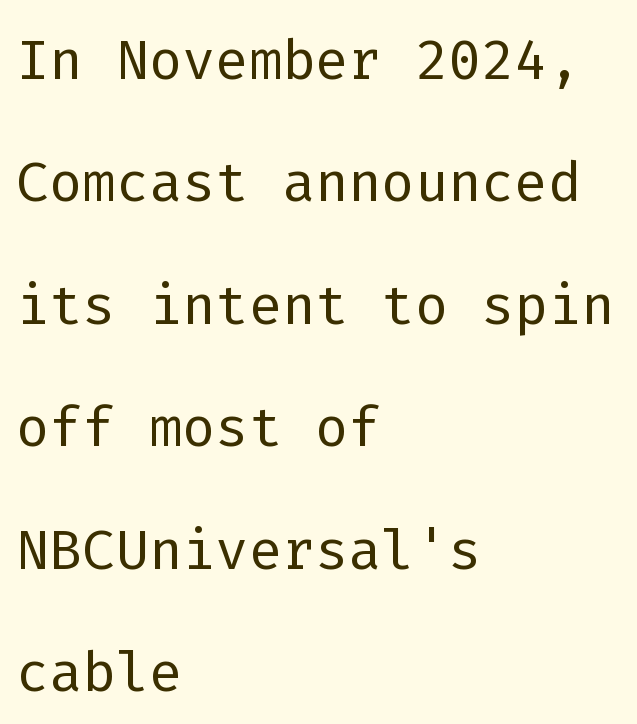
The image shows 78 px light sans-serif type, upright, monospaced; set left-aligned, normal line spacing (1.57x), normal letter spacing, not underlined; low stroke contrast and a medium x-height.
